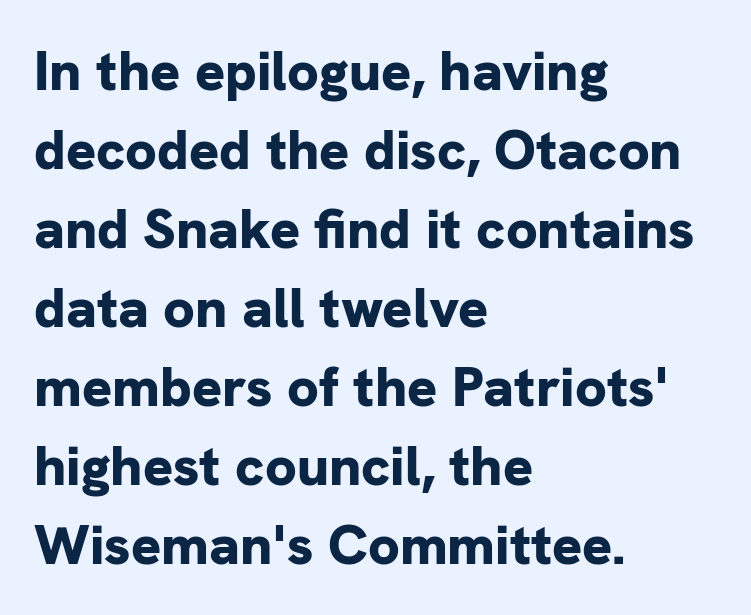
The image shows 56 px bold sans-serif type, upright; set left-aligned, normal line spacing (1.41x), normal letter spacing, not underlined; low stroke contrast and a medium x-height.
